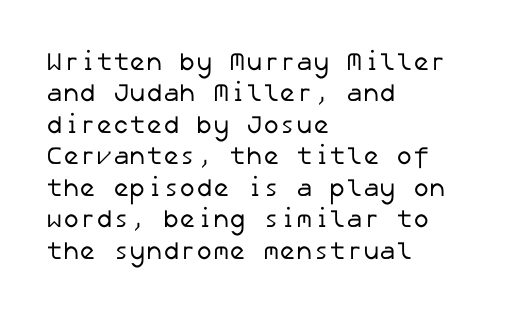
Q: Is the text bold? A: No.
Q: Is the text underlined? A: No.
Q: How is the paragraph aligned? A: Left-aligned.
Q: Is the spacing between letters normal or unusually wide? A: Normal.
Q: Is the spacing between lines tight, normal or loose? A: Normal.
